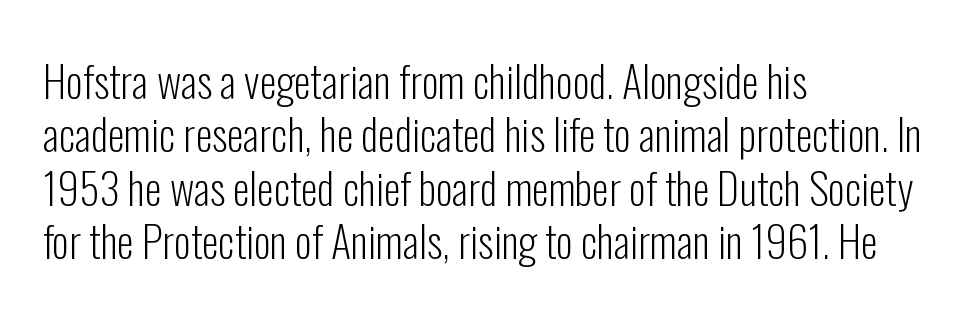
The passage is arranged the way most books set body copy — flush left. Serifs: no, the terminals of the letterforms are clean. Inter-character spacing is left at the font's built-in metrics. A roman cut, with each character standing at attention.
